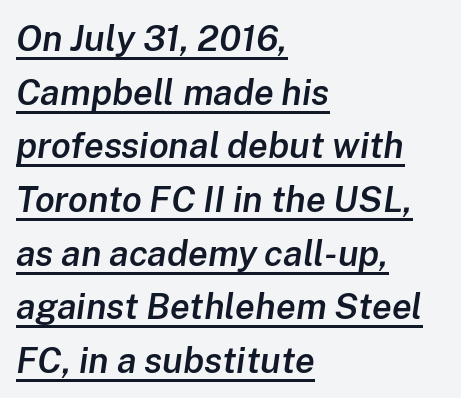
Q: Is the text bold? A: Semi-bold.
Q: Is the text italic (slanted)? A: Yes, it leans right by about 8 degrees.
Q: Is the text underlined? A: Yes.
Q: How is the paragraph aligned? A: Left-aligned.
Q: Is the spacing between letters normal or unusually wide? A: Normal.
Q: Is the spacing between lines tight, normal or loose? A: Normal.
Q: Width (condensed, normal, or wide)? A: Normal.
Q: Stroke contrast? A: Low.
Q: x-height? A: Medium.
Q: Monospaced? A: No.
